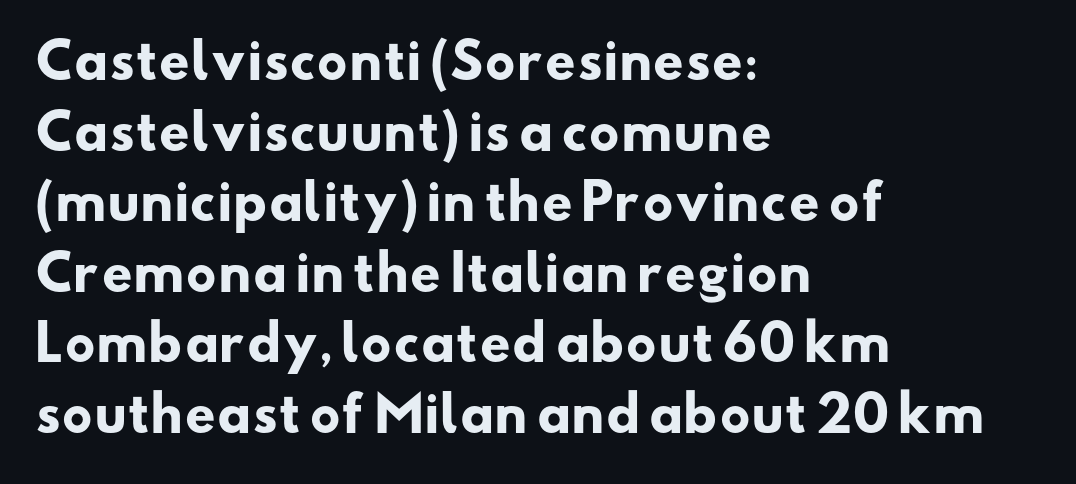
The characters display no serif detailing; their extremities are plain. You could not count columns in this text — the font is proportionally spaced. Lines of text with bare space underneath. The strokes are fattened all the way to bold. If you drew a ruler down the left edge, every line would touch it. The rendering uses a moderate line-height, typical for paragraphs.
